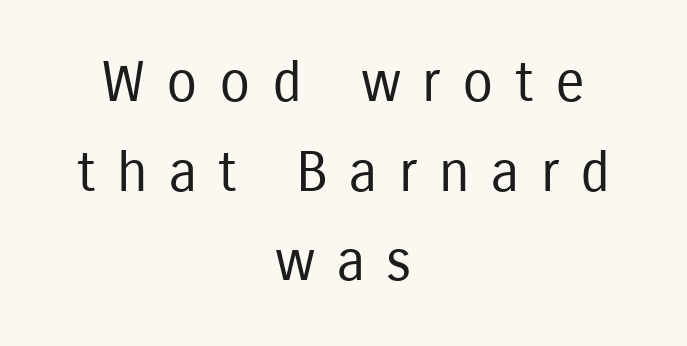
The image shows 56 px regular-weight, condensed sans-serif type, upright; set centered, normal line spacing (1.6x), unusually wide letter spacing (+0.38 em), not underlined; low stroke contrast and a medium x-height.
